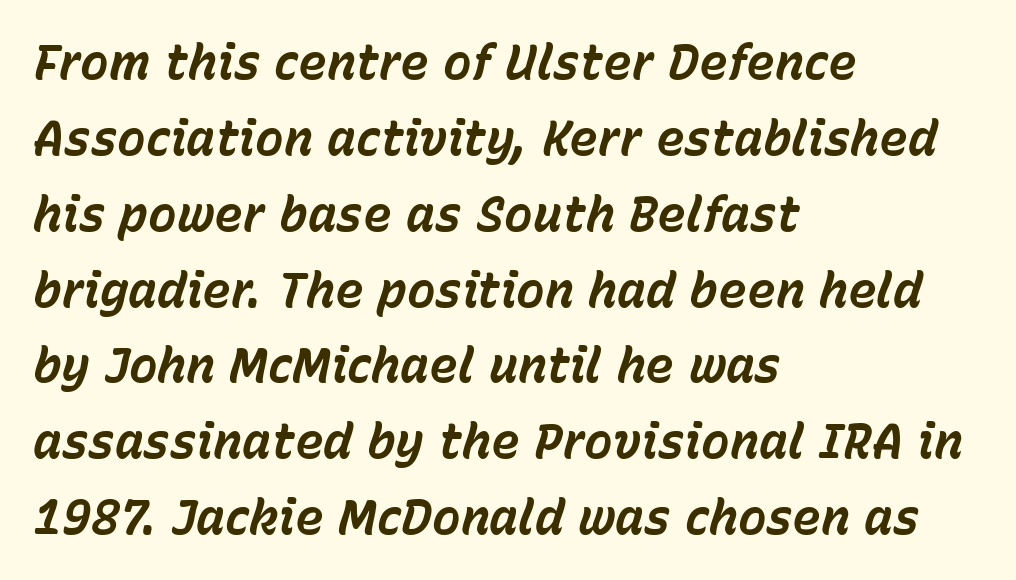
The image shows 48 px bold type, italic (leaning right); set left-aligned, normal line spacing (1.58x), normal letter spacing, not underlined; low stroke contrast and a medium x-height.
